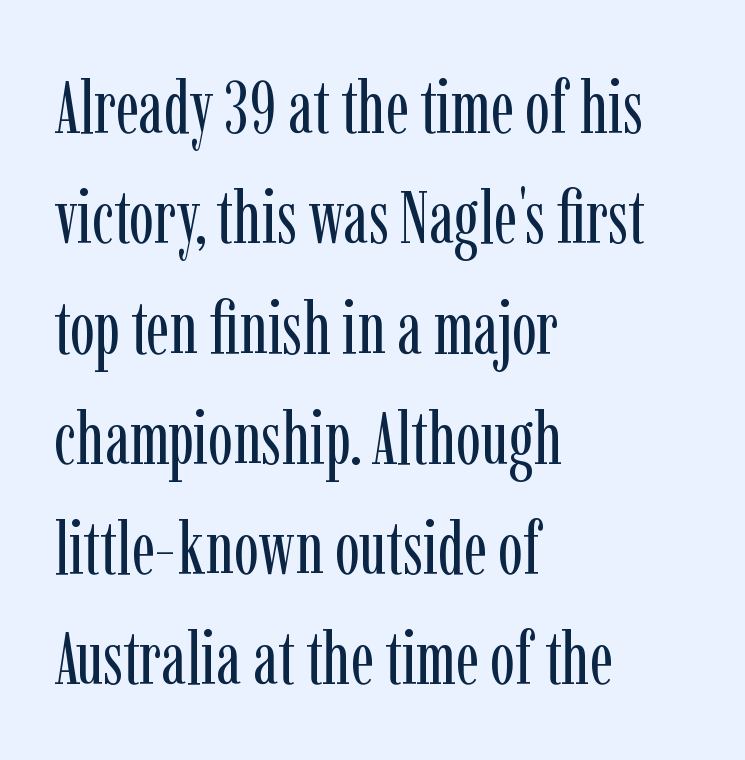
Q: Is the text bold? A: No.
Q: Is the text italic (slanted)? A: No, it is upright.
Q: Is the typeface a serif or a sans-serif typeface? A: Serif.
Q: Is the text underlined? A: No.
Q: How is the paragraph aligned? A: Left-aligned.
Q: Is the spacing between letters normal or unusually wide? A: Normal.
Q: Is the spacing between lines tight, normal or loose? A: Normal.
Q: Width (condensed, normal, or wide)? A: Condensed.
Q: Stroke contrast? A: Low.
Q: x-height? A: Medium.
Q: Monospaced? A: No.
